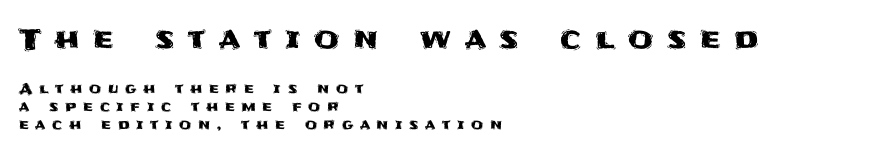
The image shows 29 px sans-serif type, upright; set left-aligned, normal line spacing (1.28x), unusually wide letter spacing (+0.47 em), not underlined; the first (top) block is 2.07x larger; medium stroke contrast and a large x-height.
